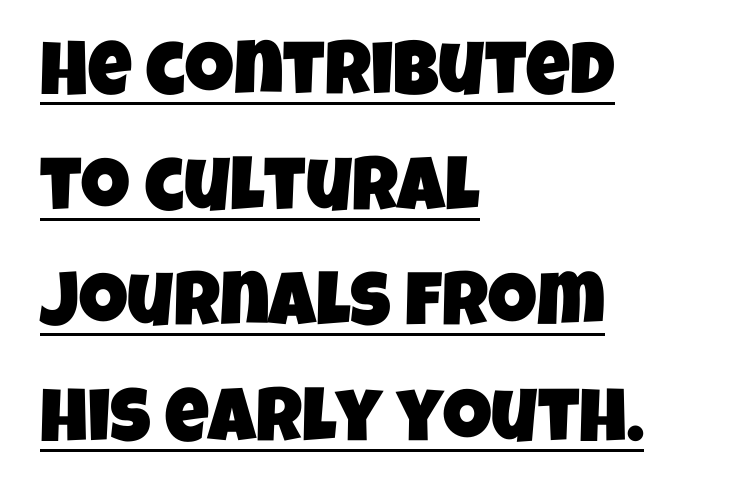
{"serif": "no", "width": "condensed", "stroke_contrast": "low", "x_height": "large", "monospaced": "no", "underline": "yes", "align": "left", "line_spacing": "normal", "line_spacing_ratio": 1.52, "letter_spacing": "normal", "letter_spacing_em": 0.0, "glyph_px": 76}
